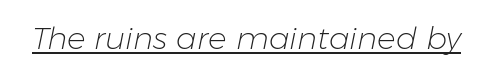
Underline: present. The axis of the letterforms is tilted away from vertical. Standard letterfit; no display-style spreading of the glyphs. Weight class: somewhere from thin through regular. The passage shown is typed in a proportional face where columns would drift.
